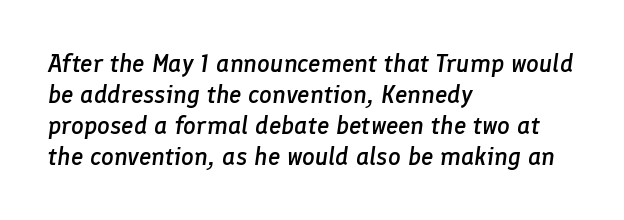
{"italic": "yes", "lean": "right", "slant_degrees": 8, "bold": "semi", "underline": "no", "align": "left", "line_spacing_ratio": 1.24, "letter_spacing": "normal", "letter_spacing_em": 0.0, "glyph_px": 25}
